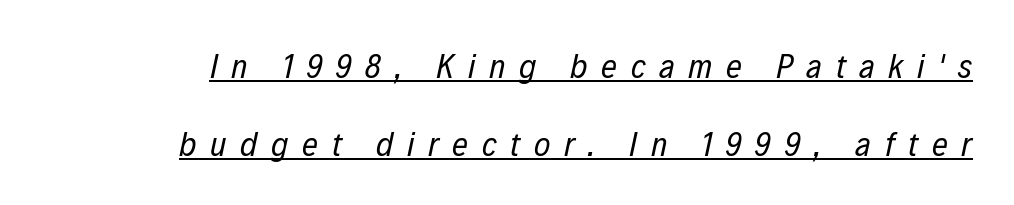
The image shows 35 px regular-weight, condensed type, italic (leaning right); set loose line spacing (2.22x), unusually wide letter spacing (+0.39 em), underlined; low stroke contrast and a medium x-height.
